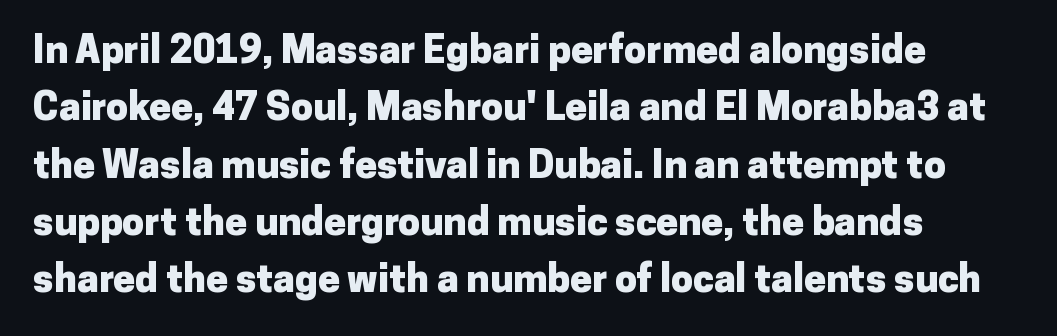
The image shows 39 px heavy sans-serif type, upright; set left-aligned, normal line spacing (1.47x), normal letter spacing, not underlined; low stroke contrast and a medium x-height.
